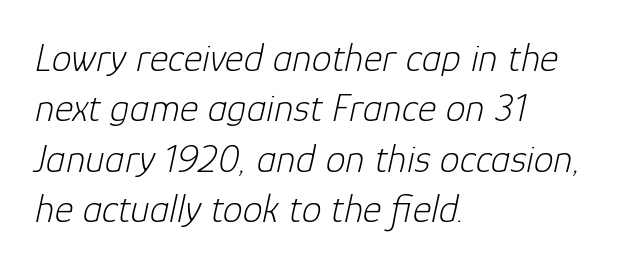
The image shows 40 px light type, italic (leaning right); set left-aligned, normal line spacing (1.26x), normal letter spacing, not underlined; low stroke contrast and a medium x-height.
